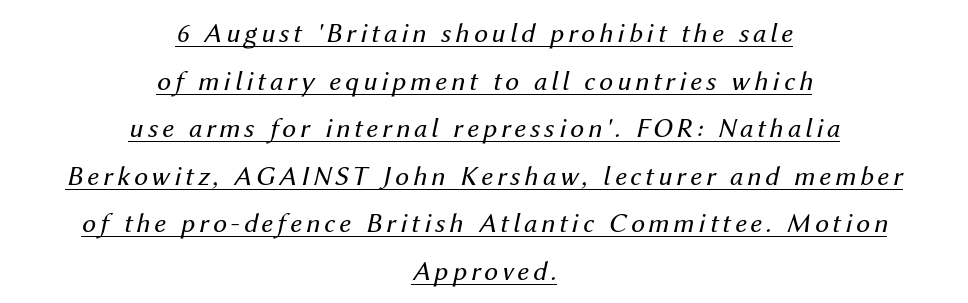
{"italic": "yes", "lean": "right", "slant_degrees": 12, "bold": "no", "weight": "regular", "width": "normal", "stroke_contrast": "medium", "x_height": "medium", "monospaced": "no", "underline": "yes", "align": "center", "line_spacing": "normal", "line_spacing_ratio": 1.7, "glyph_px": 28}
